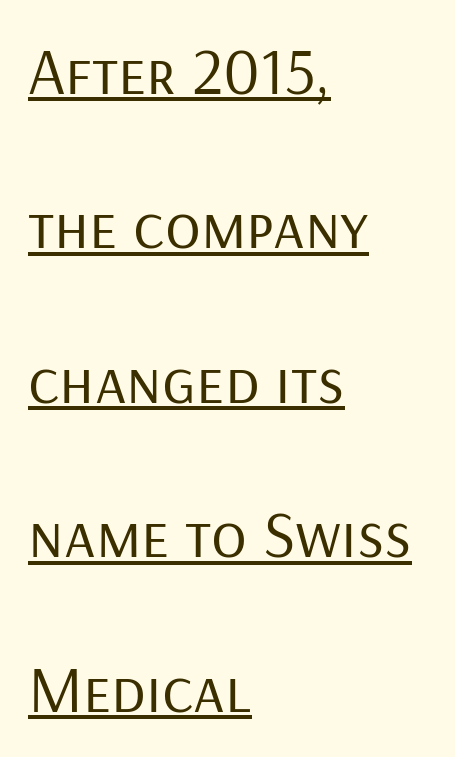
Examine the stroke ends and you'll find no serifs. What decoration does the sample have? An underline. These lines were composed using upright roman letters. Spacing verdict: proportional, widths tailored to each character. No chunkiness to these letters — they're not bold.
